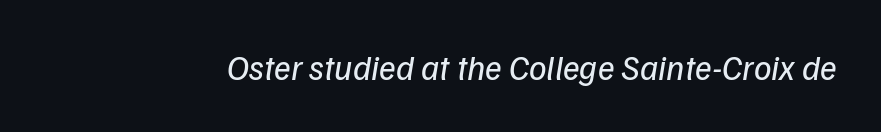
These lines are rendered in a variable-pitch font. The zone under the glyphs is completely vacant. Weight class: somewhere from thin through regular. The rendering shows plain stroke endings on the letterforms — a sans-serif design.
